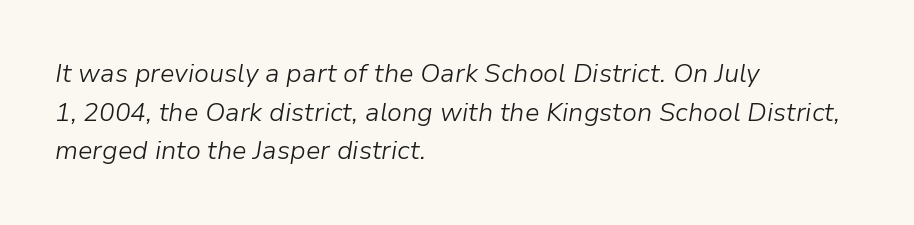
Q: Is the text bold? A: No.
Q: Is the text italic (slanted)? A: Yes, it leans right by about 9 degrees.
Q: Is the text underlined? A: No.
Q: How is the paragraph aligned? A: Left-aligned.
Q: Is the spacing between letters normal or unusually wide? A: Normal.
Q: Is the spacing between lines tight, normal or loose? A: Normal.
